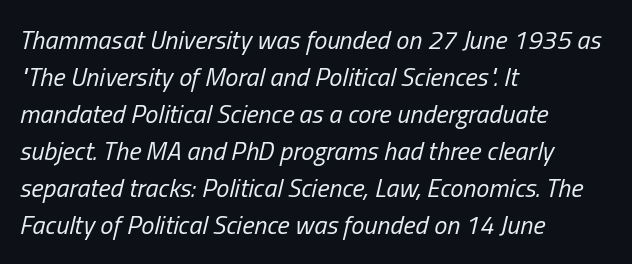
The passage shown is not bold in any degree. Short and long lines alike share a common starting point at left. This sample keeps an unexceptional amount of space between lines. You could call the tracking neutral — neither tight nor loose. Style check: oblique. Any mark beneath the type? The region is blank.
